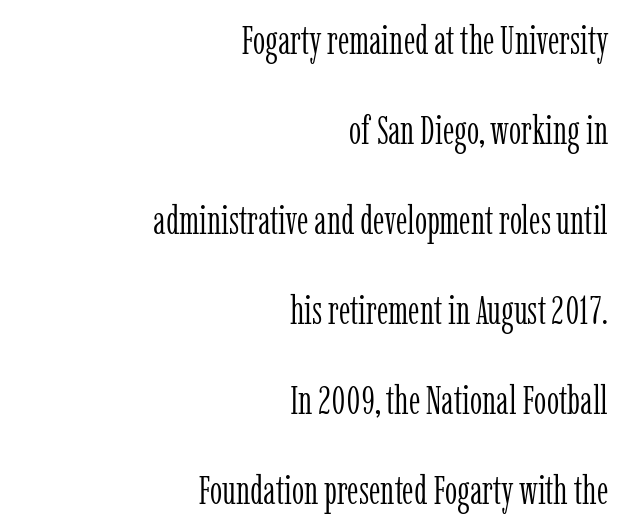
The image shows 39 px light, condensed serif type, upright; set right-aligned, loose line spacing (2.31x), normal letter spacing, not underlined; low stroke contrast and a medium x-height.
